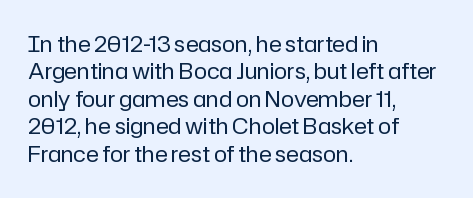
Counters stay open thanks to moderate or lighter strokes. All the whitespace from short lines collects on the right. Normally led — the rows are evenly, conventionally spaced. The glyphs are unaccompanied by any horizontal stroke below them.
